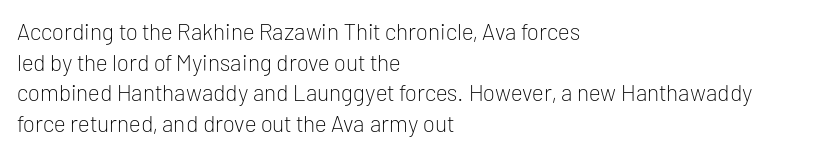
{"italic": "no", "bold": "no", "underline": "no", "align": "left", "line_spacing": "normal", "line_spacing_ratio": 1.33, "letter_spacing": "normal", "letter_spacing_em": 0.0, "glyph_px": 23}
